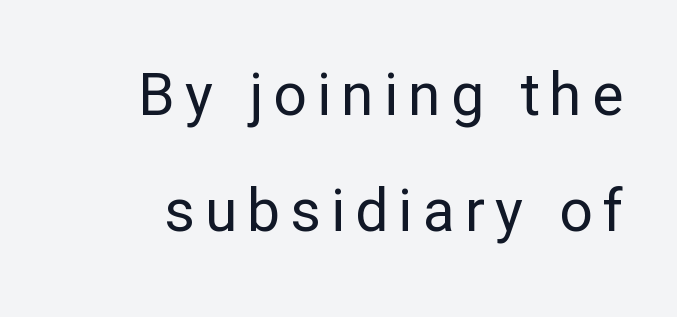
The image shows 59 px regular-weight sans-serif type, upright; set loose line spacing (1.96x), not underlined; low stroke contrast and a medium x-height.
